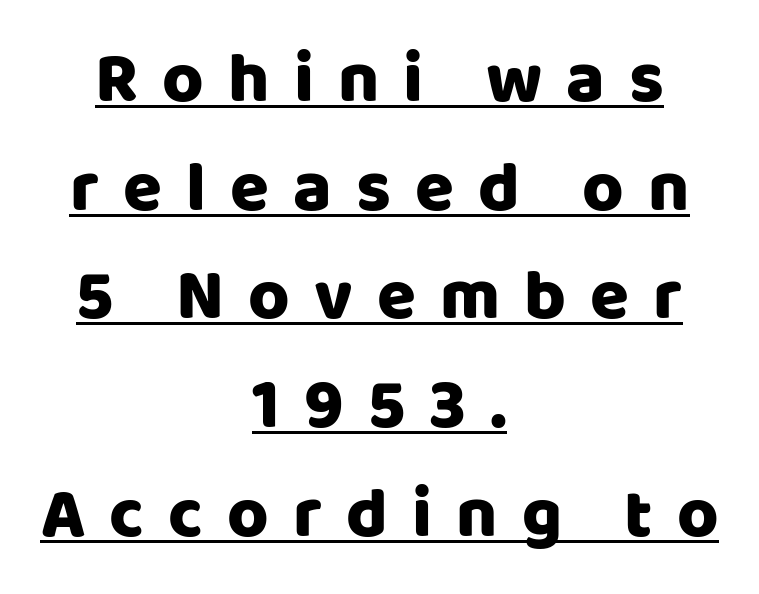
The image shows 71 px sans-serif type, upright; set centered, normal line spacing (1.53x), unusually wide letter spacing (+0.34 em), underlined; low stroke contrast and a large x-height.
